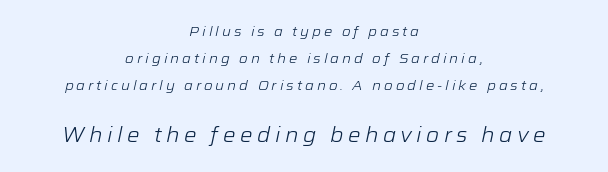
Q: Is the text bold? A: No.
Q: Is the text italic (slanted)? A: Yes, it leans right by about 12 degrees.
Q: Is the text underlined? A: No.
Q: How is the paragraph aligned? A: Centered.
Q: Is the spacing between letters normal or unusually wide? A: Unusually wide.
Q: Is the spacing between lines tight, normal or loose? A: Loose.
Q: Which block of text is set in a larger size, the first (top) or the second (bottom)? A: The second (bottom) one.
